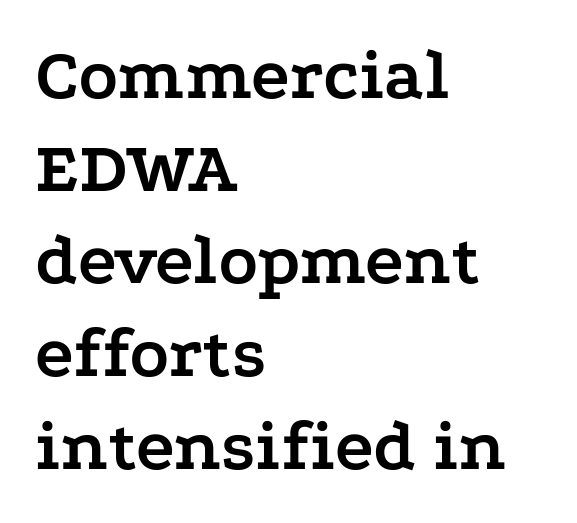
Is this a sans? No — the strokes have serifs. In CSS terms this would be text-align: left. The specimen reads as upright at a glance. This sample keeps an unexceptional amount of space between lines. Students, note that the glyphs here touch the page at normal intervals. This is heavy type, rendered in bold.
